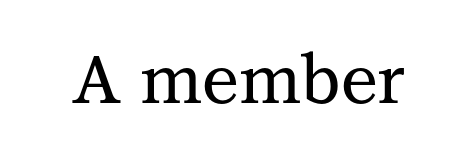
Q: Is the text italic (slanted)? A: No, it is upright.
Q: Is the typeface a serif or a sans-serif typeface? A: Serif.
Q: Is the text underlined? A: No.
Q: Is the spacing between letters normal or unusually wide? A: Normal.
Q: Width (condensed, normal, or wide)? A: Normal.
Q: Stroke contrast? A: Medium.
Q: x-height? A: Medium.
Q: Monospaced? A: No.
